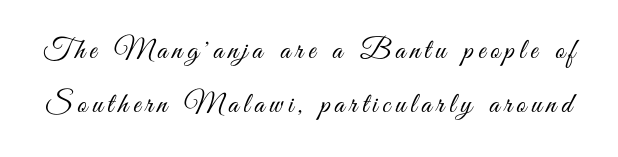
The image shows 29 px light, condensed sans-serif type; set line spacing 1.86x, not underlined; medium stroke contrast and a small x-height.
